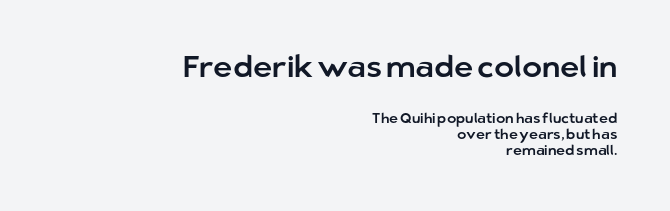
{"serif": "no", "italic": "no", "width": "normal", "stroke_contrast": "low", "x_height": "medium", "monospaced": "no", "underline": "no", "align": "right", "line_spacing": "tight", "line_spacing_ratio": 1.13, "letter_spacing": "normal", "letter_spacing_em": 0.0, "larger_block": "first", "size_ratio": 2.14, "glyph_px": 30}
